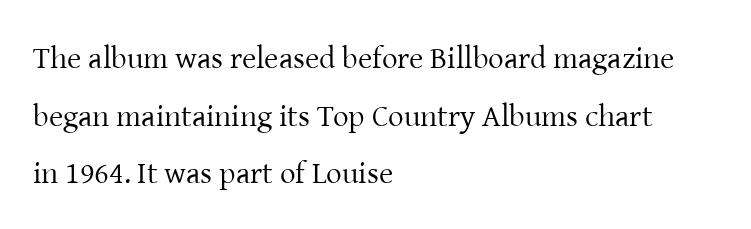
These lines are rendered in a variable-pitch font. Letter spacing: default. On a weight scale, this lands at 450 or below. Horizontal alignment here is leftward, the default for most running prose. Descenders are the only things crossing below the line. Look at the bottom of the vertical strokes: they flare into serifs here.
